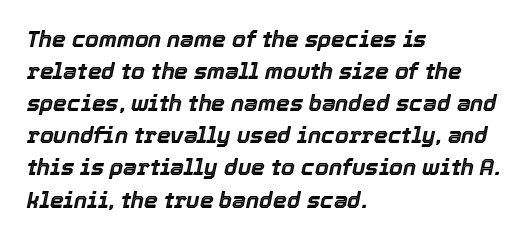
The image shows 22 px text type, italic (leaning right); set left-aligned, normal line spacing (1.46x), normal letter spacing, not underlined.
